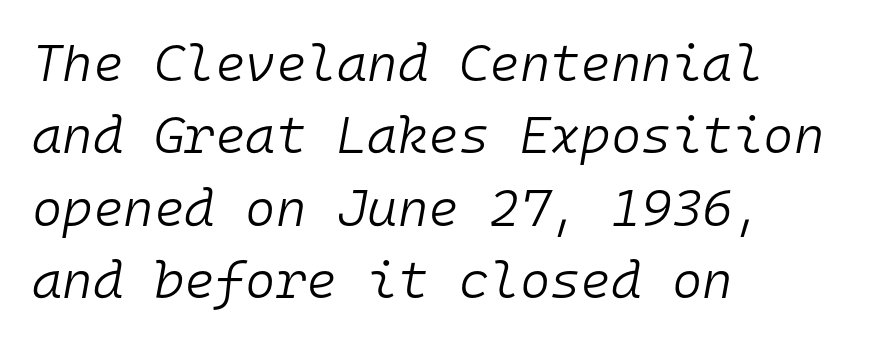
Q: Is the text bold? A: No.
Q: Is the text italic (slanted)? A: Yes, it leans right by about 10 degrees.
Q: Is the text underlined? A: No.
Q: How is the paragraph aligned? A: Left-aligned.
Q: Is the spacing between letters normal or unusually wide? A: Normal.
Q: Is the spacing between lines tight, normal or loose? A: Normal.
Q: Width (condensed, normal, or wide)? A: Normal.
Q: Stroke contrast? A: Low.
Q: x-height? A: Medium.
Q: Monospaced? A: Yes.
